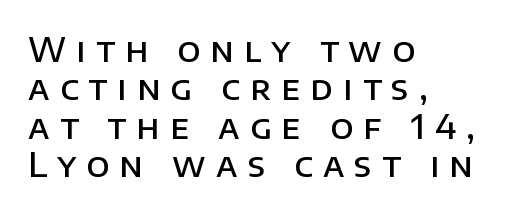
{"serif": "no", "italic": "no", "bold": "semi", "weight": "semibold", "width": "normal", "stroke_contrast": "low", "x_height": "large", "monospaced": "no", "underline": "no", "align": "left", "line_spacing_ratio": 1.16, "letter_spacing": "wide", "letter_spacing_em": 0.31, "glyph_px": 33}
